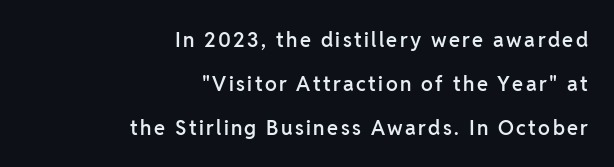
Rule under the text: the space is simply empty. Airy leading. These lines stack with their right ends in a neat column. Upright lettering throughout. What weight is shown? A semibold, between regular and bold.
